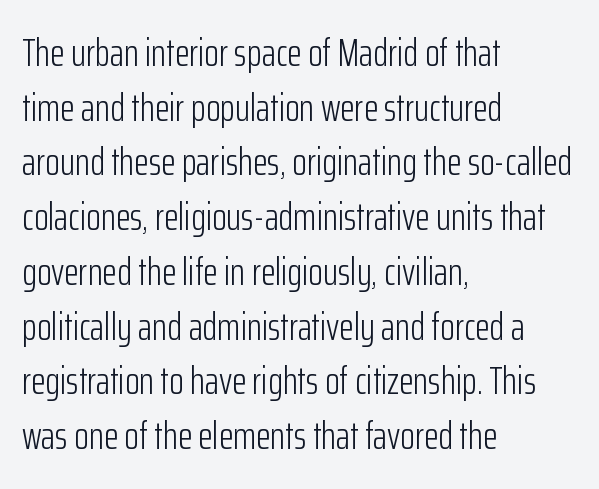
Stroke thickness stays within the range of a standard reading face or lighter. These lines are rendered in a variable-pitch font. The letters carry no serifs — their stems end cleanly without finishing strokes. Layout note: lines flush left.
